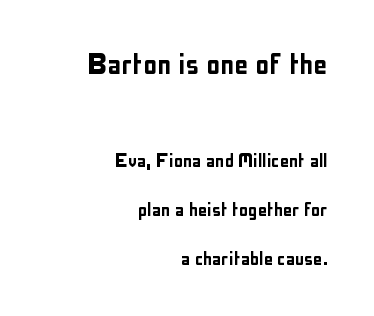
Q: Is the text italic (slanted)? A: No, it is upright.
Q: Is the typeface a serif or a sans-serif typeface? A: Sans-serif.
Q: Is the text underlined? A: No.
Q: How is the paragraph aligned? A: Right-aligned.
Q: Is the spacing between letters normal or unusually wide? A: Normal.
Q: Is the spacing between lines tight, normal or loose? A: Loose.
Q: Which block of text is set in a larger size, the first (top) or the second (bottom)? A: The first (top) one.
Q: Width (condensed, normal, or wide)? A: Condensed.
Q: Stroke contrast? A: Low.
Q: x-height? A: Medium.
Q: Monospaced? A: No.
